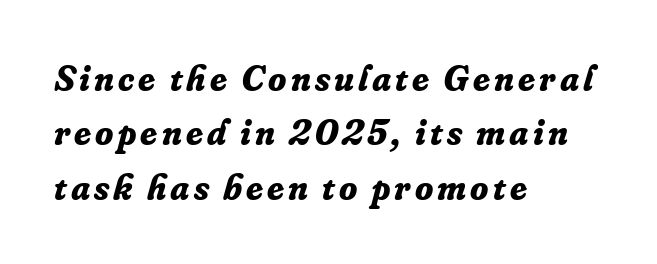
No word sits above an underline. The rendering uses a moderate line-height, typical for paragraphs. Here the designer chose a conventional face with non-uniform glyph widths. Which margin do the lines hug? The left one — the right edge is uneven. Compared with ordinary roman type, these characters are visibly tilted.
